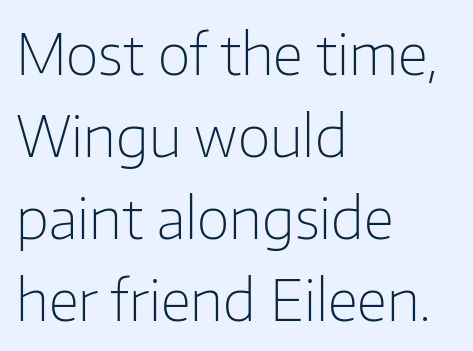
{"serif": "no", "italic": "no", "bold": "no", "weight": "light", "width": "normal", "stroke_contrast": "low", "x_height": "medium", "monospaced": "no", "underline": "no", "align": "left", "line_spacing": "normal", "line_spacing_ratio": 1.44, "letter_spacing": "normal", "letter_spacing_em": 0.0, "glyph_px": 57}
